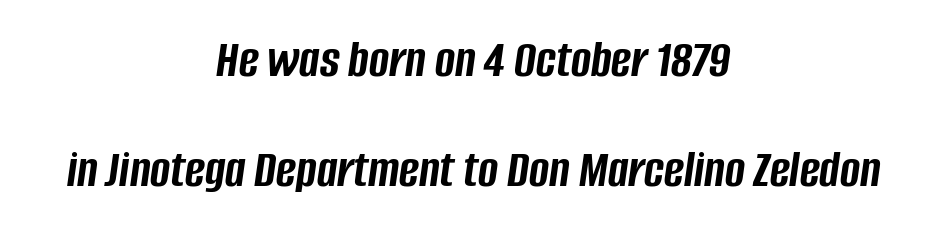
{"italic": "yes", "lean": "right", "slant_degrees": 8, "bold": "yes", "weight": "semibold", "width": "condensed", "stroke_contrast": "low", "x_height": "large", "monospaced": "no", "underline": "no", "align": "center", "line_spacing": "loose", "line_spacing_ratio": 2.03, "letter_spacing": "normal", "letter_spacing_em": 0.0, "glyph_px": 54}
